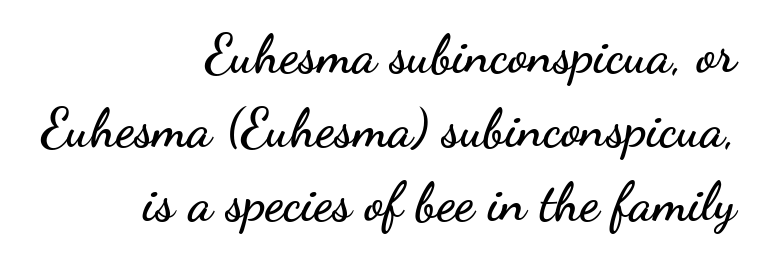
{"serif": "no", "width": "wide", "stroke_contrast": "low", "x_height": "small", "monospaced": "no", "underline": "no", "align": "right", "line_spacing": "normal", "line_spacing_ratio": 1.4, "letter_spacing": "normal", "letter_spacing_em": 0.0, "glyph_px": 53}
